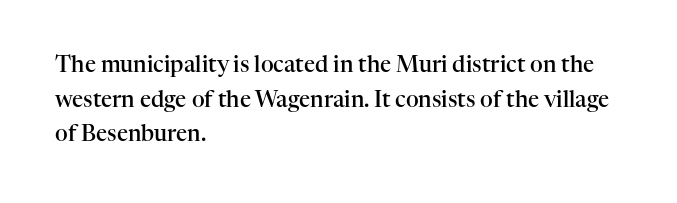
Q: Is the text bold? A: Semi-bold.
Q: Is the text italic (slanted)? A: No, it is upright.
Q: Is the text underlined? A: No.
Q: How is the paragraph aligned? A: Left-aligned.
Q: Is the spacing between letters normal or unusually wide? A: Normal.
Q: Is the spacing between lines tight, normal or loose? A: Normal.
